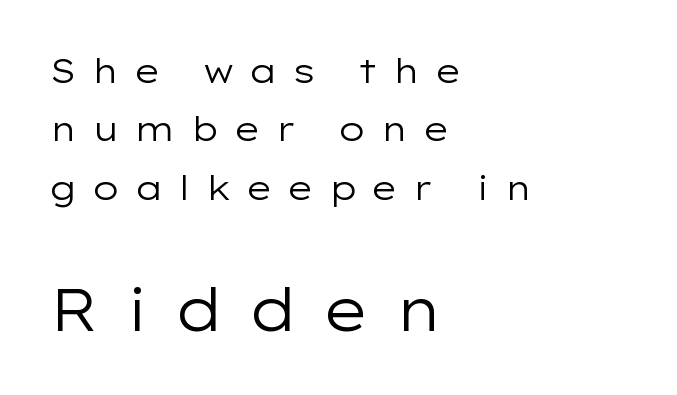
The image shows 59 px regular-weight, wide sans-serif type, upright; set left-aligned, line spacing 1.72x, unusually wide letter spacing (+0.42 em), not underlined; the second (bottom) block is 1.74x larger; low stroke contrast and a medium x-height.
